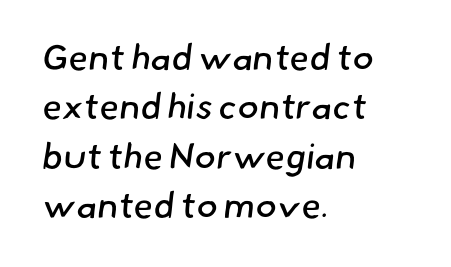
Q: Is the text bold? A: No.
Q: Is the typeface a serif or a sans-serif typeface? A: Sans-serif.
Q: Is the text underlined? A: No.
Q: How is the paragraph aligned? A: Left-aligned.
Q: Is the spacing between letters normal or unusually wide? A: Normal.
Q: Is the spacing between lines tight, normal or loose? A: Normal.
Q: Width (condensed, normal, or wide)? A: Normal.
Q: Stroke contrast? A: Low.
Q: x-height? A: Small.
Q: Monospaced? A: No.
